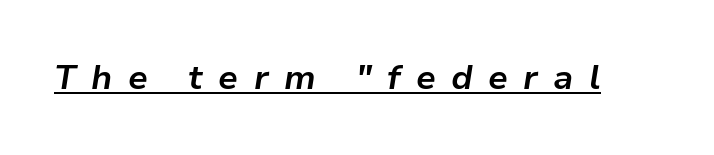
{"italic": "yes", "lean": "right", "slant_degrees": 9, "bold": "yes", "weight": "bold", "width": "normal", "stroke_contrast": "low", "x_height": "medium", "monospaced": "no", "underline": "yes", "letter_spacing": "wide", "letter_spacing_em": 0.45, "glyph_px": 34}
